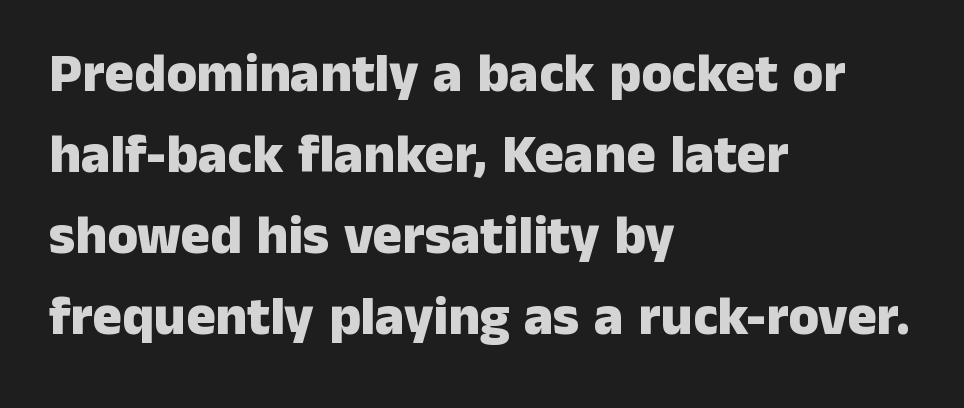
{"serif": "no", "italic": "no", "bold": "yes", "weight": "heavy", "width": "normal", "stroke_contrast": "low", "x_height": "medium", "monospaced": "no", "underline": "no", "align": "left", "line_spacing": "normal", "line_spacing_ratio": 1.47, "letter_spacing": "normal", "letter_spacing_em": 0.0, "glyph_px": 55}
